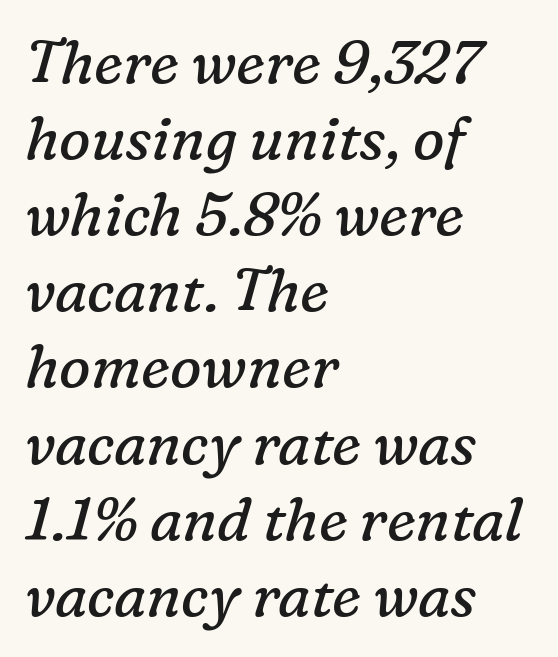
This is not heavy type; no bold has been used. The string is rendered with underlining switched off. A classic flush-left, rag-right setting is used for this passage. Slant detected: the letters are inclined. You could not count columns in this text — the font is proportionally spaced.
